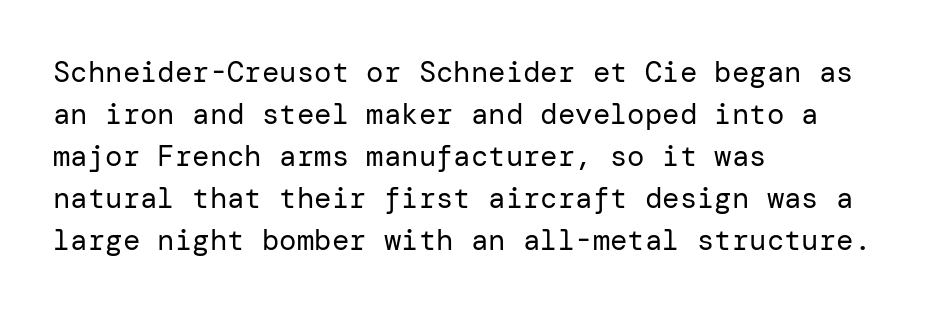
The image shows 29 px regular-weight sans-serif type, upright; set left-aligned, normal line spacing (1.45x), normal letter spacing, not underlined; low stroke contrast and a medium x-height.
